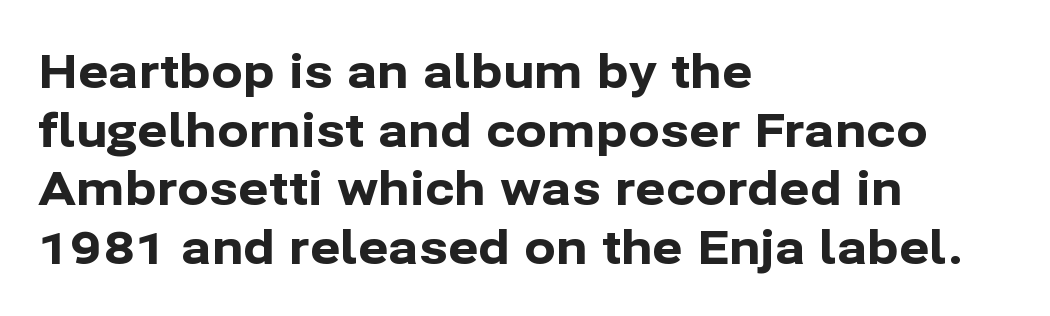
{"serif": "no", "italic": "no", "bold": "yes", "weight": "bold", "width": "normal", "stroke_contrast": "low", "x_height": "medium", "monospaced": "no", "underline": "no", "align": "left", "line_spacing": "normal", "line_spacing_ratio": 1.25, "letter_spacing": "normal", "letter_spacing_em": 0.0, "glyph_px": 47}
